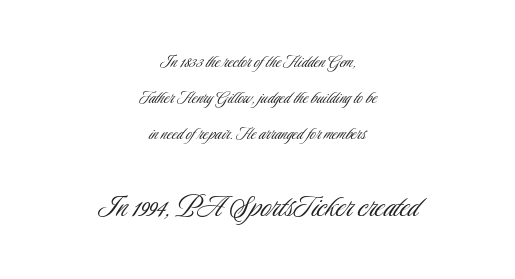
The image shows 35 px light, condensed sans-serif type; set centered, line spacing 1.8x, normal letter spacing, not underlined; the second (bottom) block is 1.75x larger; low stroke contrast and a small x-height.
